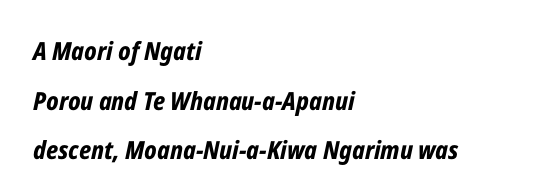
Posture: slanted. The zone under the glyphs is completely vacant. Students, note that the glyphs here touch the page at normal intervals. The lines are spread far apart with generous leading.
